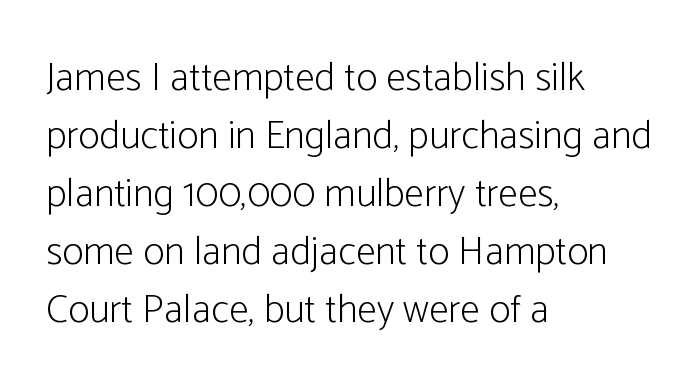
Observe the absence of serifs on each vertical stroke in this sample. A typesetter would mark this as roman, not italic. Underline: absent. The ragged edge is on the right, which tells us the setting is flush left.
